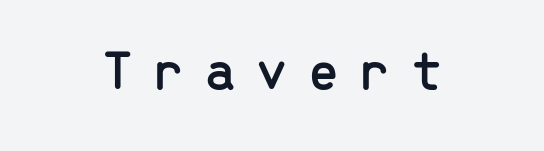
A roman cut, with each character standing at attention. The passage shown is not underscored anywhere. A sans-serif font was chosen for this passage. Someone cranked the tracking dial way up on this one.
